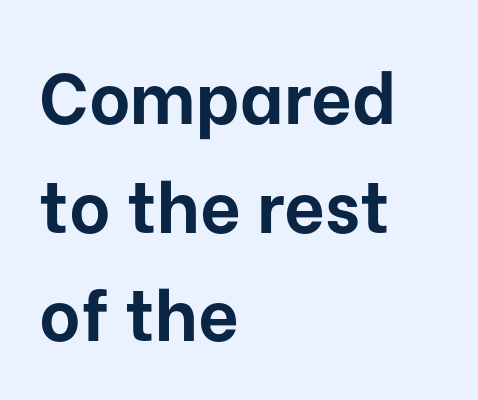
{"serif": "no", "italic": "no", "bold": "yes", "weight": "bold", "width": "normal", "stroke_contrast": "low", "x_height": "medium", "monospaced": "no", "underline": "no", "align": "left", "line_spacing": "normal", "line_spacing_ratio": 1.53, "letter_spacing": "normal", "letter_spacing_em": 0.0, "glyph_px": 71}
